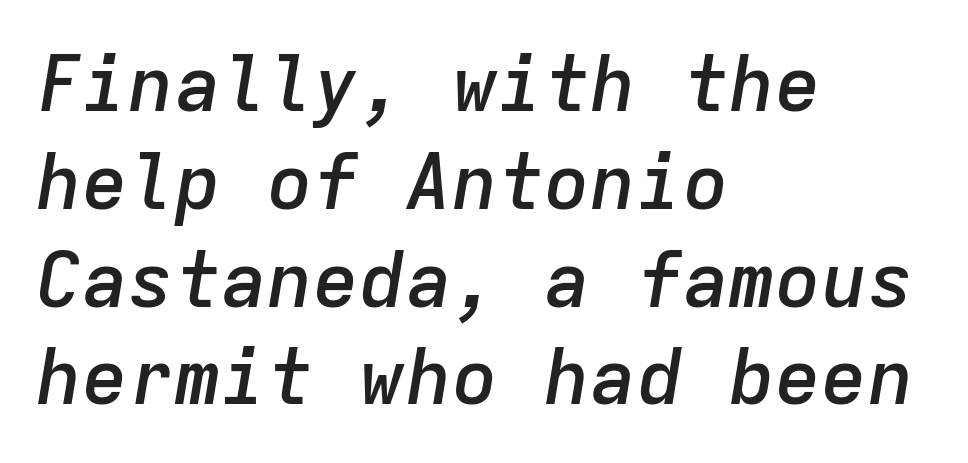
The image shows 77 px semibold type, italic (leaning right), monospaced; set left-aligned, normal line spacing (1.27x), normal letter spacing, not underlined; low stroke contrast and a medium x-height.
